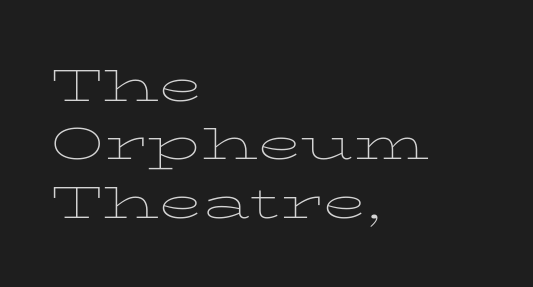
Q: Is the text bold? A: No.
Q: Is the text italic (slanted)? A: No, it is upright.
Q: Is the typeface a serif or a sans-serif typeface? A: Serif.
Q: Is the text underlined? A: No.
Q: How is the paragraph aligned? A: Left-aligned.
Q: Is the spacing between letters normal or unusually wide? A: Normal.
Q: Is the spacing between lines tight, normal or loose? A: Normal.
Q: Width (condensed, normal, or wide)? A: Wide.
Q: Stroke contrast? A: Low.
Q: x-height? A: Medium.
Q: Monospaced? A: No.
